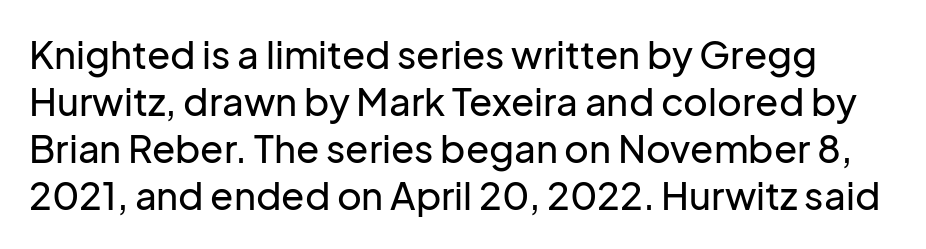
The image shows 38 px sans-serif type, upright; set line spacing 1.24x, normal letter spacing, not underlined; low stroke contrast and a medium x-height.
